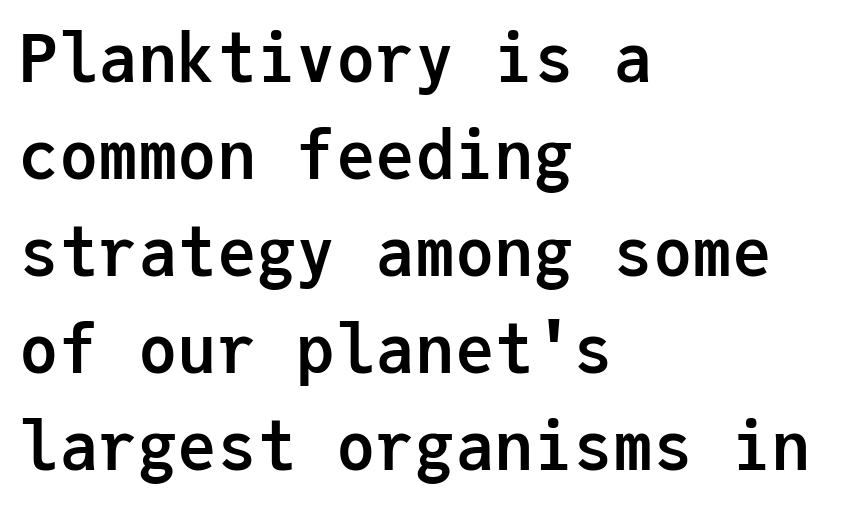
Compared with typical body copy, the letter spacing here is the same. The characters display no serif detailing; their extremities are plain. Pretty heavy lettering here — definitely bold. Looks like terminal output: every glyph gets an equal slot. A typesetter would call this leading conventional body-copy spacing. The type sits square on the baseline with zero lean.
